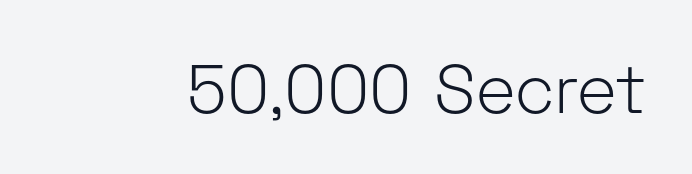
What stands out about the letter spacing? Nothing — it is the standard amount. You could not count columns in this text — the font is proportionally spaced. Stroke thickness stays within the range of a standard reading face or lighter. Unlike italic type, these characters show no tilt at all. This rendering features lettering with no underline. I'd call this a sans setting — the letters go barefoot.
